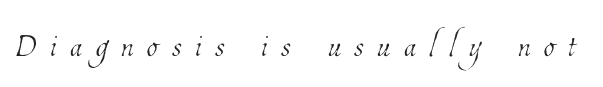
Q: Is the text bold? A: No.
Q: Is the text underlined? A: No.
Q: Is the spacing between letters normal or unusually wide? A: Unusually wide.
Q: Width (condensed, normal, or wide)? A: Condensed.
Q: Stroke contrast? A: Low.
Q: x-height? A: Medium.
Q: Monospaced? A: No.
